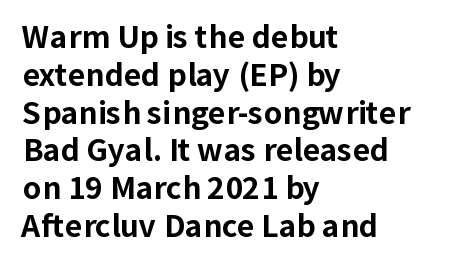
{"serif": "no", "italic": "no", "bold": "yes", "weight": "bold", "width": "normal", "stroke_contrast": "low", "x_height": "medium", "monospaced": "no", "underline": "no", "align": "left", "line_spacing": "normal", "line_spacing_ratio": 1.26, "letter_spacing": "normal", "letter_spacing_em": 0.0, "glyph_px": 30}
